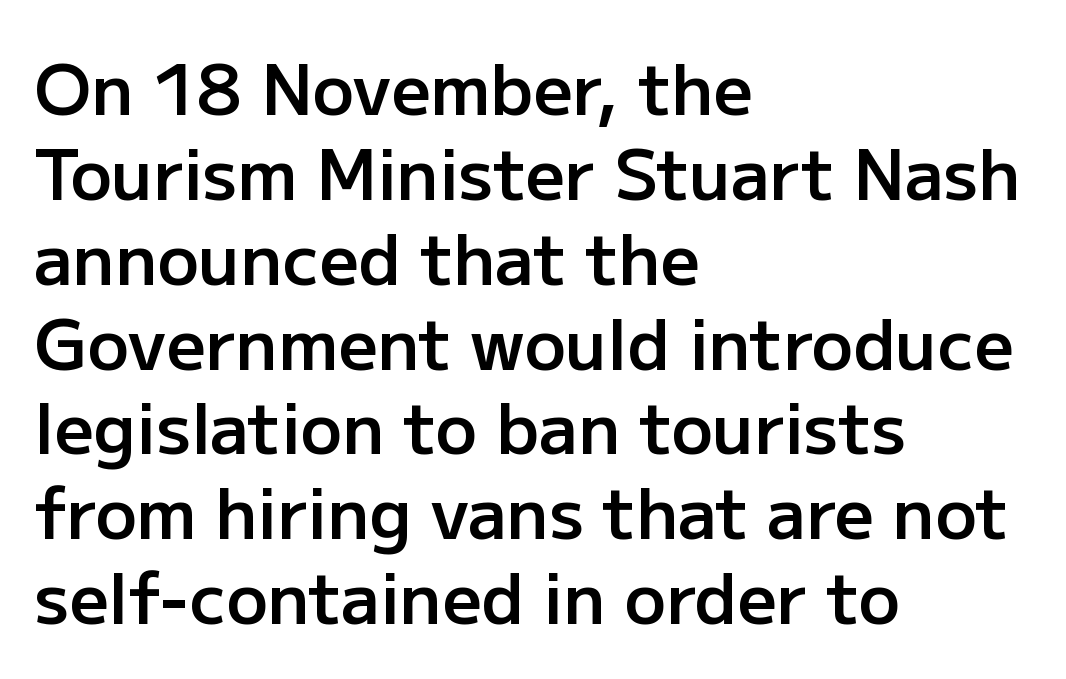
Q: Is the text bold? A: Semi-bold.
Q: Is the text italic (slanted)? A: No, it is upright.
Q: Is the typeface a serif or a sans-serif typeface? A: Sans-serif.
Q: Is the text underlined? A: No.
Q: How is the paragraph aligned? A: Left-aligned.
Q: Is the spacing between letters normal or unusually wide? A: Normal.
Q: Width (condensed, normal, or wide)? A: Normal.
Q: Stroke contrast? A: Low.
Q: x-height? A: Medium.
Q: Monospaced? A: No.
